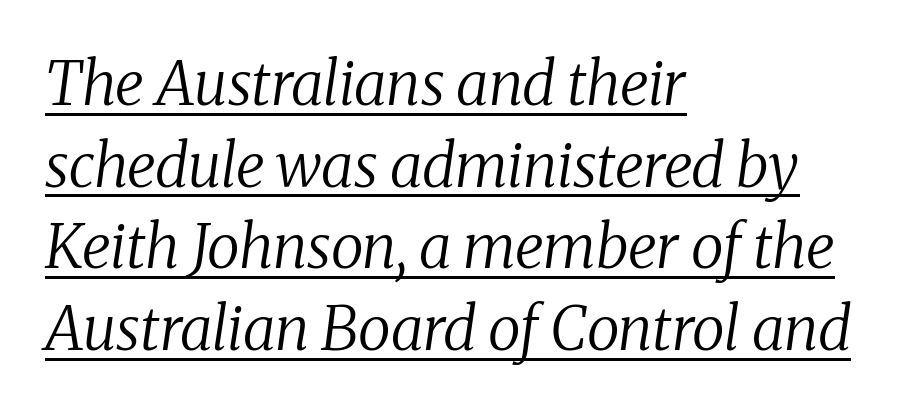
Q: Is the text bold? A: No.
Q: Is the text italic (slanted)? A: Yes, it leans right by about 8 degrees.
Q: Is the typeface a serif or a sans-serif typeface? A: Serif.
Q: Is the text underlined? A: Yes.
Q: How is the paragraph aligned? A: Left-aligned.
Q: Is the spacing between letters normal or unusually wide? A: Normal.
Q: Is the spacing between lines tight, normal or loose? A: Normal.
Q: Width (condensed, normal, or wide)? A: Normal.
Q: Stroke contrast? A: Medium.
Q: x-height? A: Medium.
Q: Monospaced? A: No.
